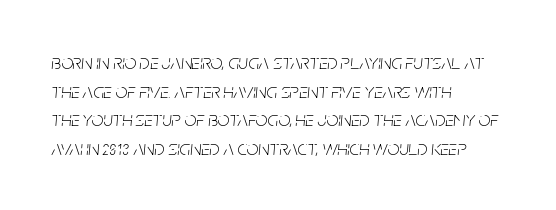
The image shows 21 px text type, italic (leaning right); set left-aligned, normal line spacing (1.36x), normal letter spacing, not underlined.
